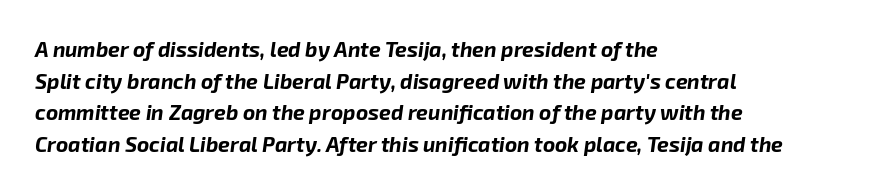
Has an underline been added? It has not. The compositor pushed each line to the left boundary. Designer's note — italics engaged. The block of text has a typical density, with ordinary space between rows. The glyphs have the mass of a bold cut. A typesetter would call this zero additional tracking.
